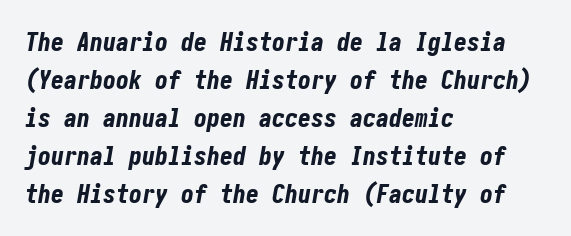
{"italic": "yes", "lean": "right", "slant_degrees": 10, "bold": "yes", "underline": "no", "align": "left", "line_spacing": "normal", "line_spacing_ratio": 1.46, "letter_spacing": "normal", "letter_spacing_em": 0.0, "glyph_px": 26}
